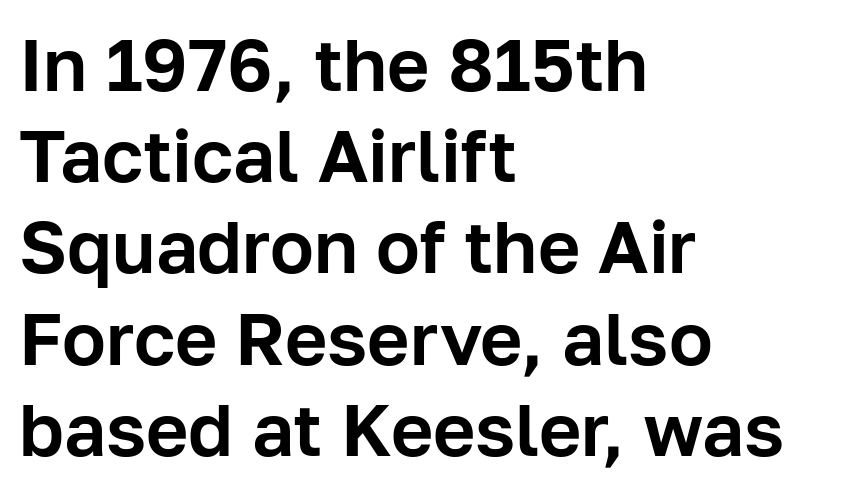
Q: Is the text italic (slanted)? A: No, it is upright.
Q: Is the typeface a serif or a sans-serif typeface? A: Sans-serif.
Q: Is the text underlined? A: No.
Q: How is the paragraph aligned? A: Left-aligned.
Q: Is the spacing between letters normal or unusually wide? A: Normal.
Q: Is the spacing between lines tight, normal or loose? A: Normal.
Q: Width (condensed, normal, or wide)? A: Normal.
Q: Stroke contrast? A: Low.
Q: x-height? A: Medium.
Q: Monospaced? A: No.
